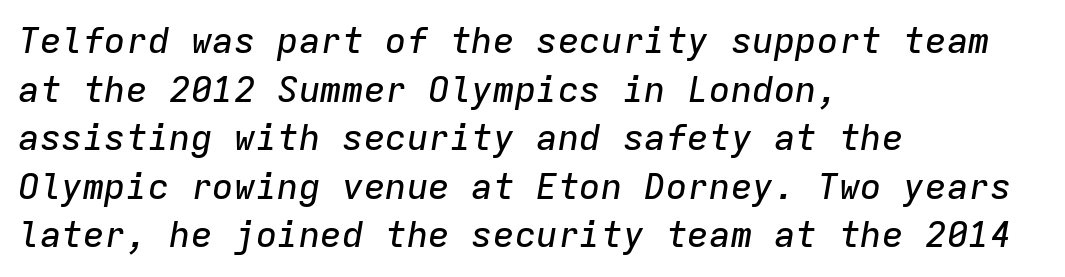
{"italic": "yes", "lean": "right", "slant_degrees": 9, "width": "normal", "stroke_contrast": "low", "x_height": "medium", "monospaced": "yes", "underline": "no", "align": "left", "line_spacing": "normal", "line_spacing_ratio": 1.35, "letter_spacing": "normal", "letter_spacing_em": 0.0, "glyph_px": 36}
